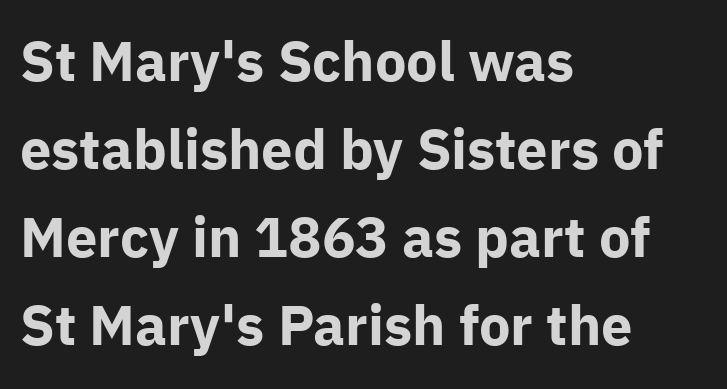
Q: Is the text bold? A: Yes.
Q: Is the text italic (slanted)? A: No, it is upright.
Q: Is the typeface a serif or a sans-serif typeface? A: Sans-serif.
Q: Is the text underlined? A: No.
Q: How is the paragraph aligned? A: Left-aligned.
Q: Is the spacing between letters normal or unusually wide? A: Normal.
Q: Is the spacing between lines tight, normal or loose? A: Normal.
Q: Width (condensed, normal, or wide)? A: Normal.
Q: Stroke contrast? A: Low.
Q: x-height? A: Medium.
Q: Monospaced? A: No.
